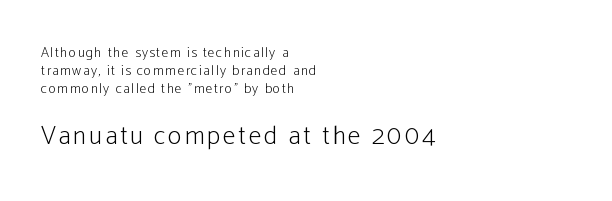
The image shows 26 px text type, upright; set left-aligned, normal line spacing (1.27x), not underlined; the second (bottom) block is 1.86x larger.
